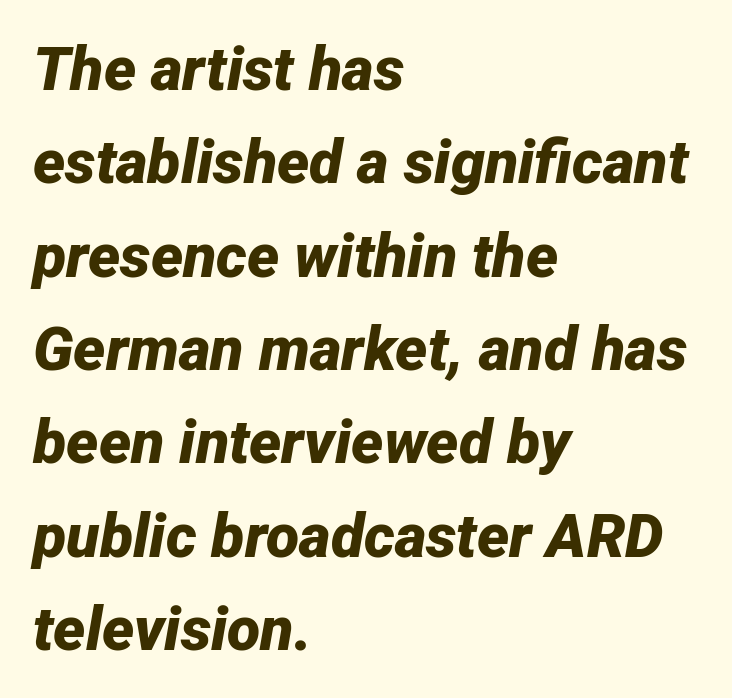
{"italic": "yes", "lean": "right", "slant_degrees": 12, "bold": "yes", "weight": "bold", "width": "normal", "stroke_contrast": "low", "x_height": "medium", "monospaced": "no", "underline": "no", "align": "left", "line_spacing": "normal", "line_spacing_ratio": 1.53, "letter_spacing": "normal", "letter_spacing_em": 0.0, "glyph_px": 61}
